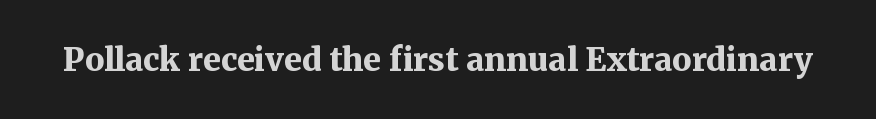
{"serif": "yes", "italic": "no", "bold": "yes", "weight": "bold", "width": "normal", "stroke_contrast": "medium", "x_height": "medium", "monospaced": "no", "underline": "no", "letter_spacing": "normal", "letter_spacing_em": 0.0, "glyph_px": 32}
